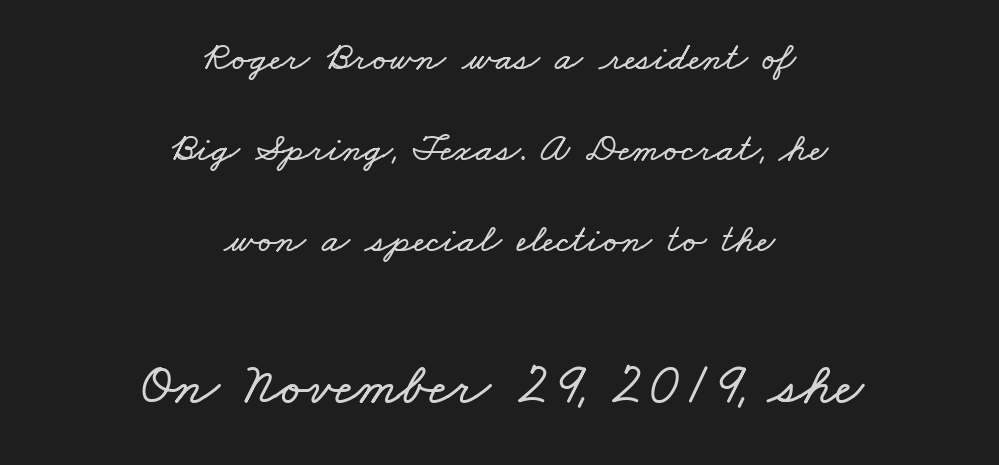
{"width": "wide", "stroke_contrast": "low", "x_height": "small", "monospaced": "no", "underline": "no", "align": "center", "line_spacing": "loose", "line_spacing_ratio": 2.27, "letter_spacing": "normal", "letter_spacing_em": 0.0, "larger_block": "second", "size_ratio": 1.5, "glyph_px": 60}
